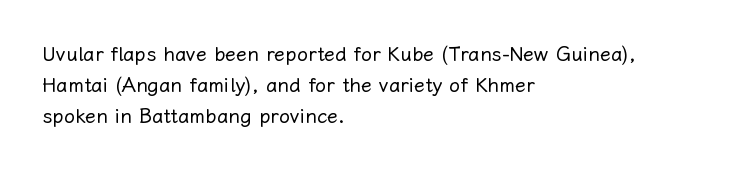
The face looks like a standard text weight, possibly lighter. The type is set solid horizontally, with unmodified tracking. The lettering stays uniformly vertical, giving the passage a roman look. Leading: standard. Casual observation: everything's shoved over to the left.
